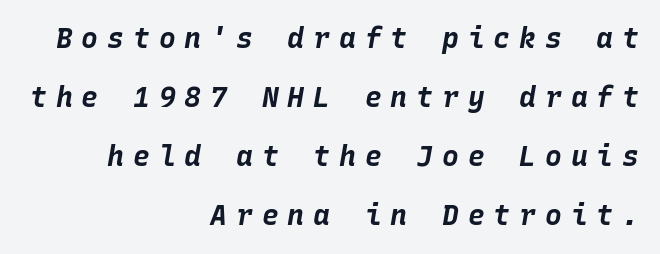
The image shows 28 px bold type, italic (leaning right), monospaced; set right-aligned, loose line spacing (2.11x), unusually wide letter spacing (+0.32 em), not underlined; low stroke contrast and a large x-height.
